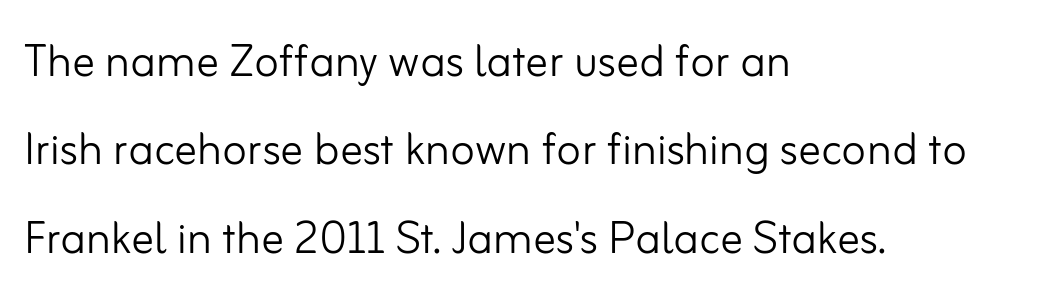
The image shows 57 px light sans-serif type, upright; set left-aligned, normal line spacing (1.55x), normal letter spacing, not underlined; low stroke contrast and a small x-height.
